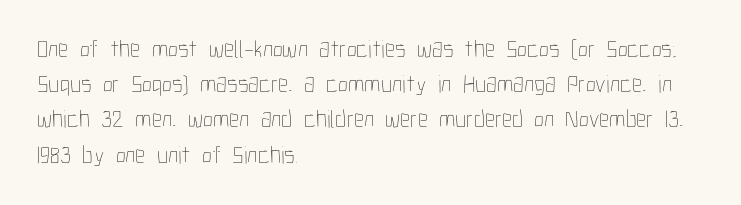
The image shows 25 px text type, upright; set left-aligned, normal line spacing (1.41x), normal letter spacing, not underlined.
